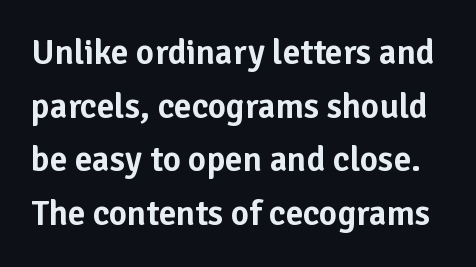
Q: Is the text italic (slanted)? A: No, it is upright.
Q: Is the typeface a serif or a sans-serif typeface? A: Sans-serif.
Q: Is the text underlined? A: No.
Q: Is the spacing between letters normal or unusually wide? A: Normal.
Q: Is the spacing between lines tight, normal or loose? A: Normal.
Q: Width (condensed, normal, or wide)? A: Normal.
Q: Stroke contrast? A: Low.
Q: x-height? A: Medium.
Q: Monospaced? A: No.
